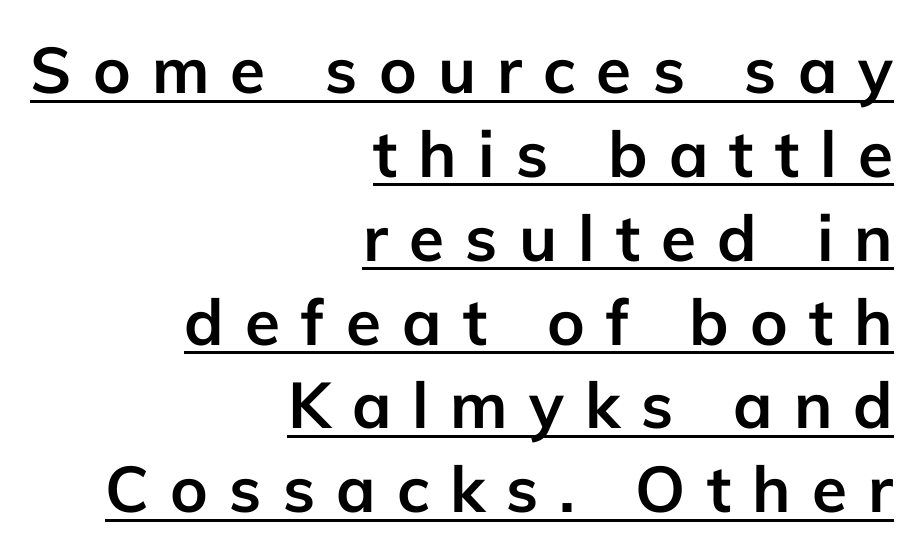
Q: Is the text bold? A: Yes.
Q: Is the text italic (slanted)? A: No, it is upright.
Q: Is the typeface a serif or a sans-serif typeface? A: Sans-serif.
Q: Is the text underlined? A: Yes.
Q: How is the paragraph aligned? A: Right-aligned.
Q: Is the spacing between letters normal or unusually wide? A: Unusually wide.
Q: Is the spacing between lines tight, normal or loose? A: Normal.
Q: Width (condensed, normal, or wide)? A: Normal.
Q: Stroke contrast? A: Low.
Q: x-height? A: Medium.
Q: Monospaced? A: No.
